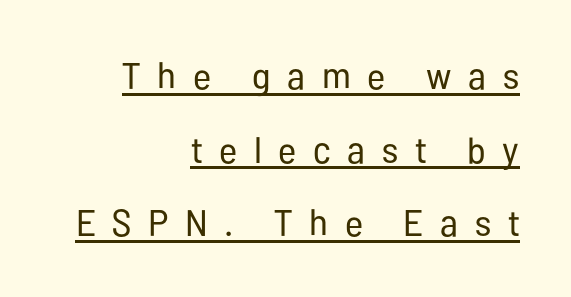
{"serif": "no", "italic": "no", "bold": "no", "weight": "regular", "width": "condensed", "stroke_contrast": "low", "x_height": "medium", "monospaced": "no", "underline": "yes", "align": "right", "line_spacing": "loose", "line_spacing_ratio": 1.99, "letter_spacing": "wide", "letter_spacing_em": 0.45, "glyph_px": 37}
